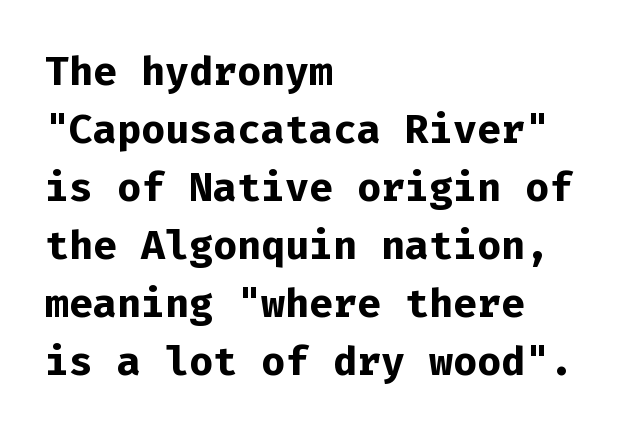
Q: Is the text bold? A: Yes.
Q: Is the text italic (slanted)? A: No, it is upright.
Q: Is the typeface a serif or a sans-serif typeface? A: Sans-serif.
Q: Is the text underlined? A: No.
Q: How is the paragraph aligned? A: Left-aligned.
Q: Is the spacing between letters normal or unusually wide? A: Normal.
Q: Is the spacing between lines tight, normal or loose? A: Normal.
Q: Width (condensed, normal, or wide)? A: Normal.
Q: Stroke contrast? A: Low.
Q: x-height? A: Medium.
Q: Monospaced? A: Yes.
